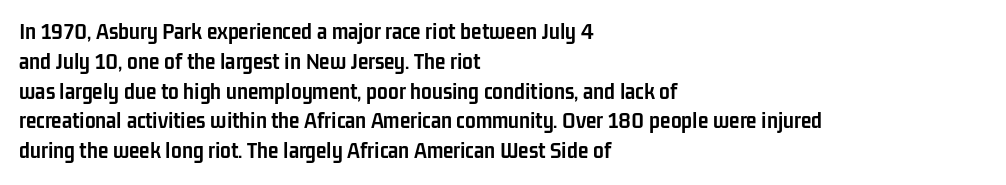
The image shows 24 px bold type, upright; set left-aligned, line spacing 1.24x, normal letter spacing, not underlined.
